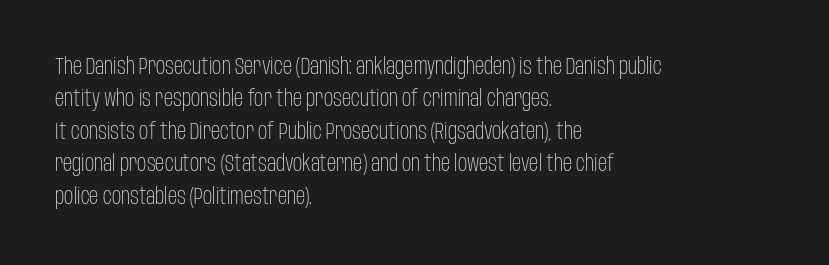
The tracking reads as untouched default to a designer's eye. Layout note: lines flush left. Students, observe: this is what conventionally led text looks like. Underline: absent.
